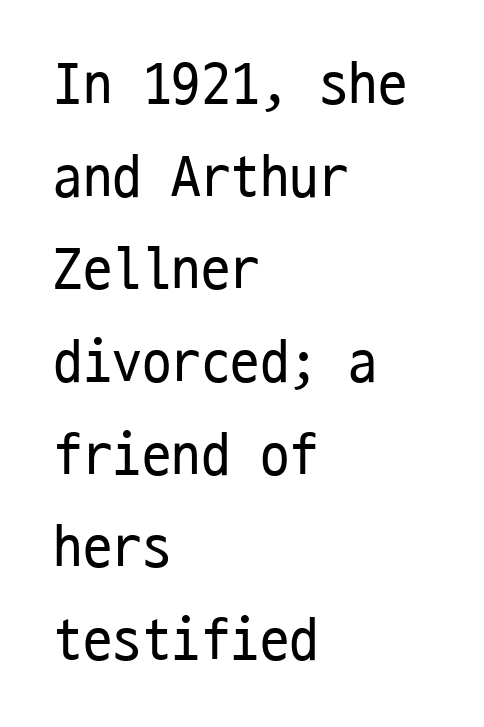
Q: Is the text bold? A: No.
Q: Is the text italic (slanted)? A: No, it is upright.
Q: Is the typeface a serif or a sans-serif typeface? A: Sans-serif.
Q: Is the text underlined? A: No.
Q: How is the paragraph aligned? A: Left-aligned.
Q: Is the spacing between letters normal or unusually wide? A: Normal.
Q: Is the spacing between lines tight, normal or loose? A: Normal.
Q: Width (condensed, normal, or wide)? A: Condensed.
Q: Stroke contrast? A: Low.
Q: x-height? A: Medium.
Q: Monospaced? A: Yes.
